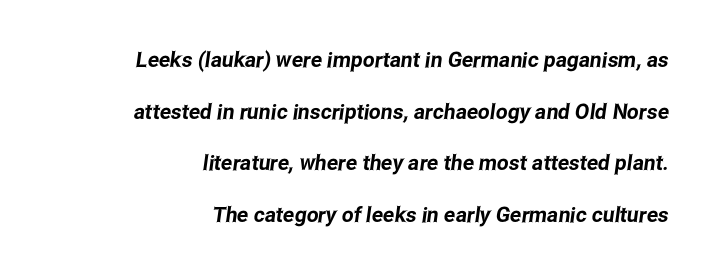
One-word summary of the alignment: right. These lines stand farther apart than default settings would place them. Descenders are the only things crossing below the line. The letterforms sit shoulder to shoulder at normal distance.
